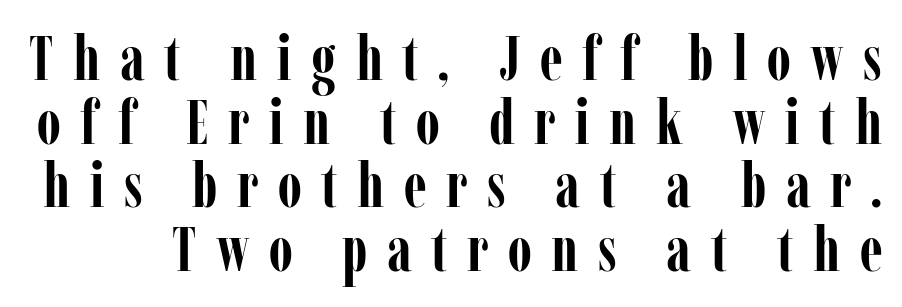
{"serif": "yes", "italic": "no", "bold": "yes", "weight": "semibold", "width": "condensed", "stroke_contrast": "low", "x_height": "medium", "monospaced": "no", "underline": "no", "line_spacing": "tight", "line_spacing_ratio": 1.01, "letter_spacing": "wide", "letter_spacing_em": 0.31, "glyph_px": 63}
